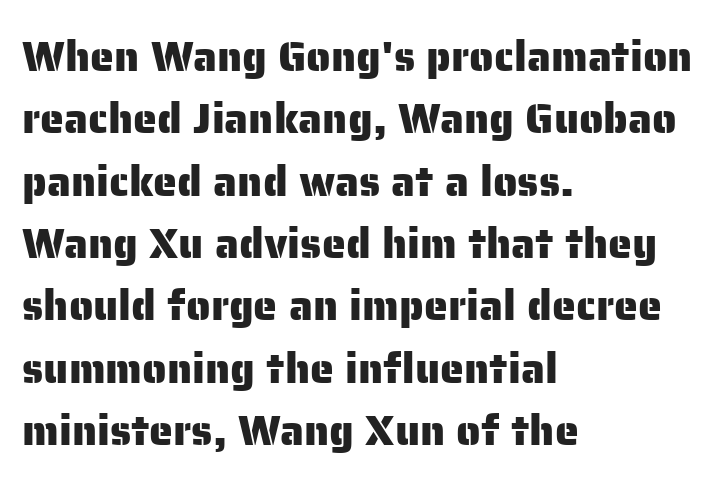
Q: Is the text italic (slanted)? A: No, it is upright.
Q: Is the typeface a serif or a sans-serif typeface? A: Sans-serif.
Q: Is the text underlined? A: No.
Q: How is the paragraph aligned? A: Left-aligned.
Q: Is the spacing between letters normal or unusually wide? A: Normal.
Q: Is the spacing between lines tight, normal or loose? A: Normal.
Q: Width (condensed, normal, or wide)? A: Normal.
Q: Stroke contrast? A: Low.
Q: x-height? A: Medium.
Q: Monospaced? A: No.
